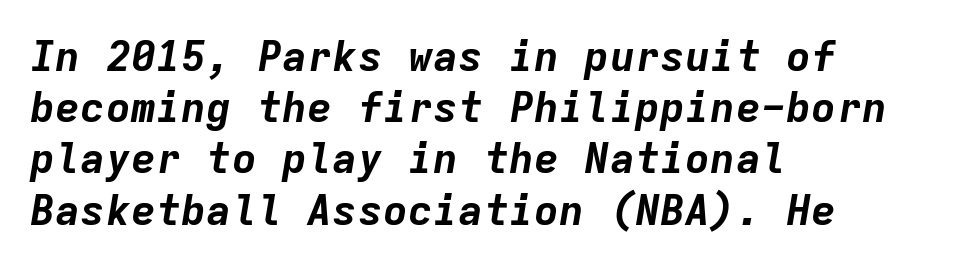
The image shows 42 px bold type, italic (leaning right), monospaced; set left-aligned, line spacing 1.22x, normal letter spacing, not underlined; low stroke contrast and a medium x-height.
